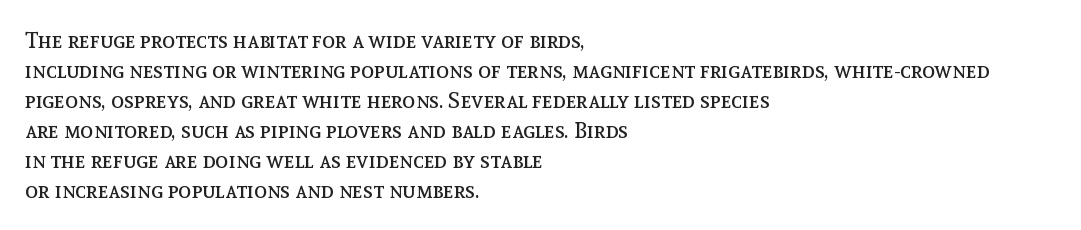
{"italic": "no", "bold": "no", "underline": "no", "align": "left", "line_spacing": "normal", "line_spacing_ratio": 1.36, "letter_spacing": "normal", "letter_spacing_em": 0.0, "glyph_px": 22}
